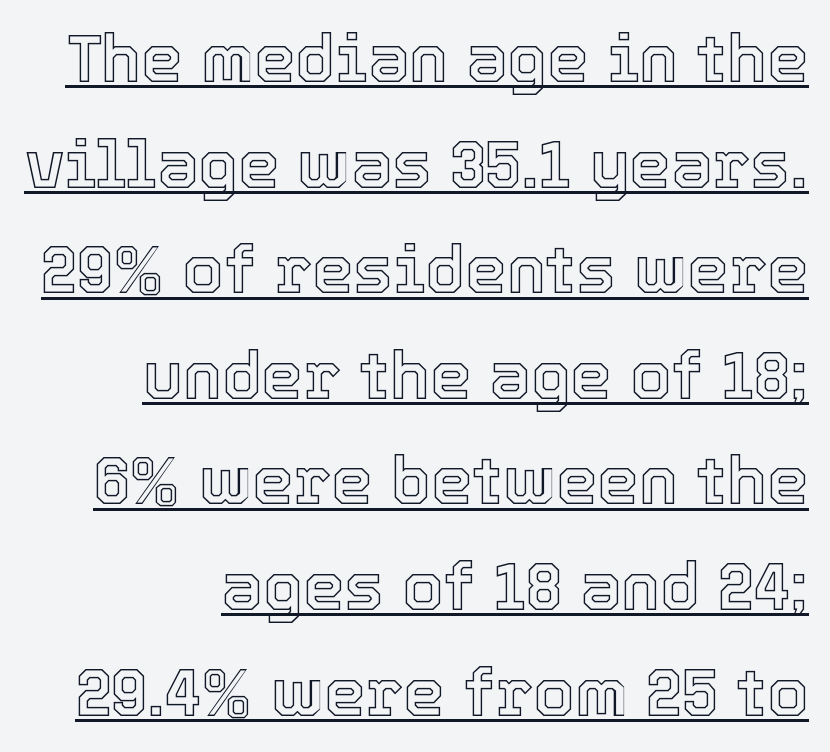
The image shows 66 px text type, upright; set right-aligned, normal line spacing (1.6x), normal letter spacing, underlined; a medium x-height.
